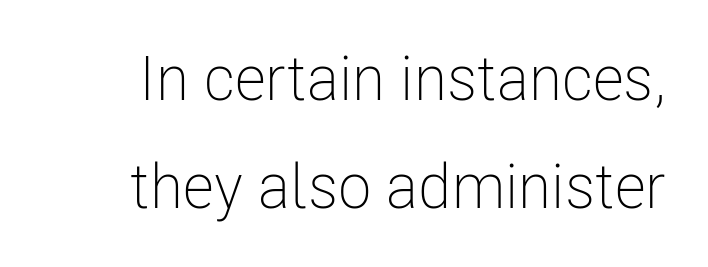
{"serif": "no", "italic": "no", "bold": "no", "weight": "light", "width": "condensed", "stroke_contrast": "low", "x_height": "medium", "monospaced": "no", "underline": "no", "line_spacing_ratio": 1.75, "letter_spacing": "normal", "letter_spacing_em": 0.0, "glyph_px": 62}
